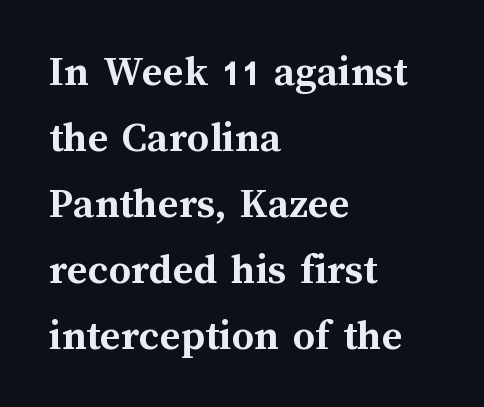
{"italic": "no", "bold": "yes", "weight": "semibold", "width": "normal", "stroke_contrast": "medium", "x_height": "medium", "monospaced": "no", "underline": "no", "align": "left", "line_spacing": "normal", "line_spacing_ratio": 1.5, "letter_spacing": "normal", "letter_spacing_em": 0.0, "glyph_px": 44}
